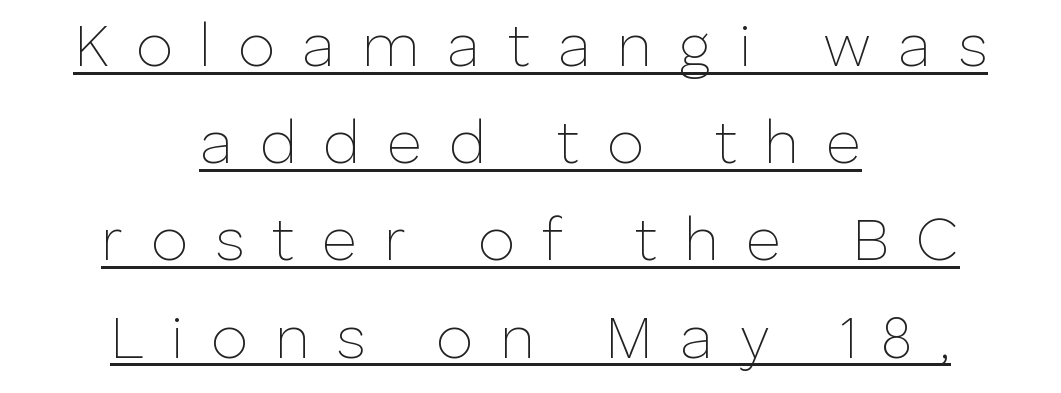
Is this a fixed-width face? No — the glyphs have proportional, varying widths. Unbolded letterforms with no extra heft. Regarding serifs, this sample does without them. The block of text has a typical density, with ordinary space between rows.
